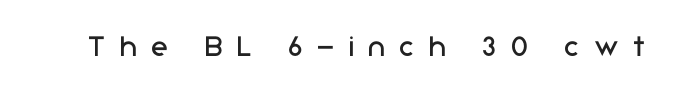
{"serif": "no", "italic": "no", "bold": "no", "weight": "regular", "width": "normal", "stroke_contrast": "low", "x_height": "medium", "monospaced": "no", "underline": "no", "letter_spacing": "wide", "letter_spacing_em": 0.43, "glyph_px": 34}
